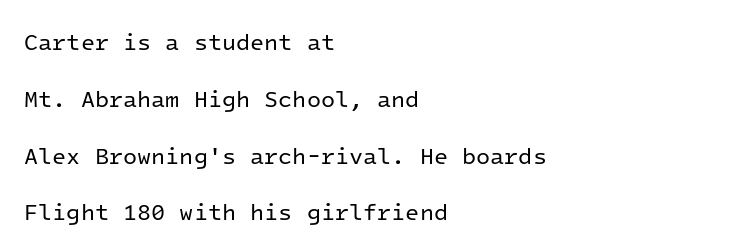
The image shows 23 px text type, upright; set left-aligned, loose line spacing (2.47x), normal letter spacing, not underlined.
